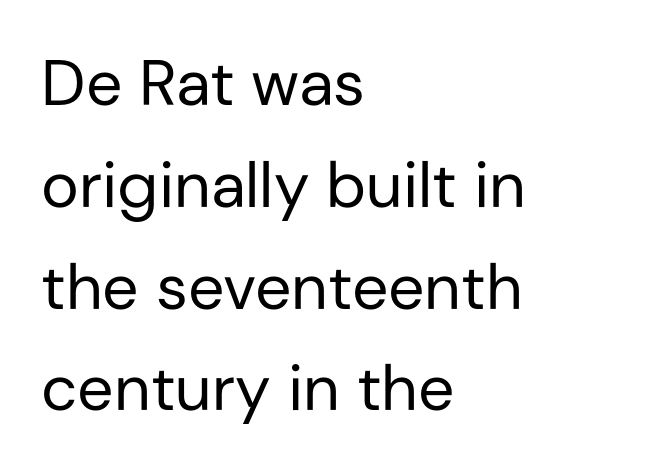
Q: Is the text bold? A: No.
Q: Is the text italic (slanted)? A: No, it is upright.
Q: Is the typeface a serif or a sans-serif typeface? A: Sans-serif.
Q: Is the text underlined? A: No.
Q: How is the paragraph aligned? A: Left-aligned.
Q: Is the spacing between letters normal or unusually wide? A: Normal.
Q: Is the spacing between lines tight, normal or loose? A: Normal.
Q: Width (condensed, normal, or wide)? A: Normal.
Q: Stroke contrast? A: Low.
Q: x-height? A: Medium.
Q: Monospaced? A: No.
